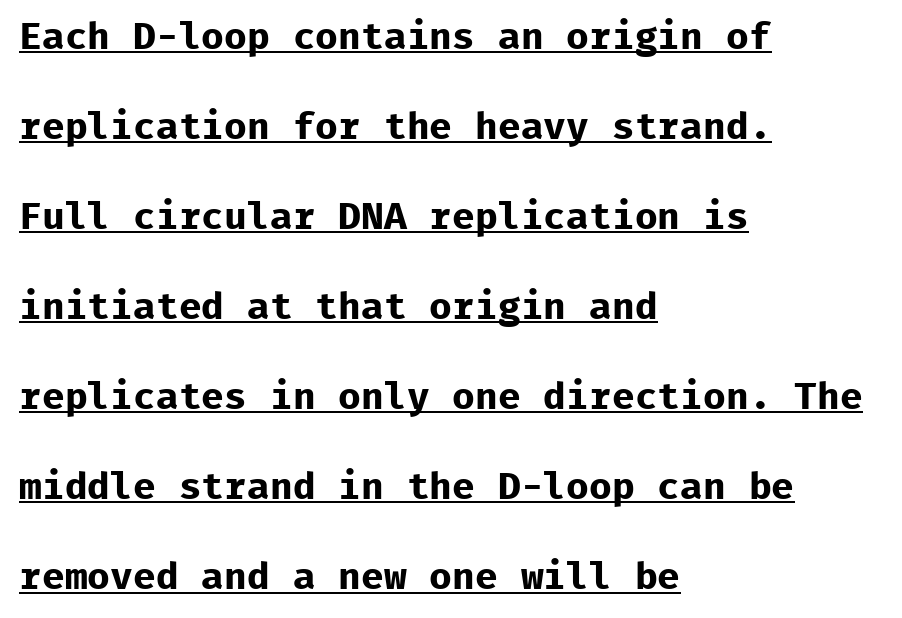
The image shows 38 px bold sans-serif type, upright, monospaced; set left-aligned, loose line spacing (2.37x), normal letter spacing, underlined; low stroke contrast and a medium x-height.
